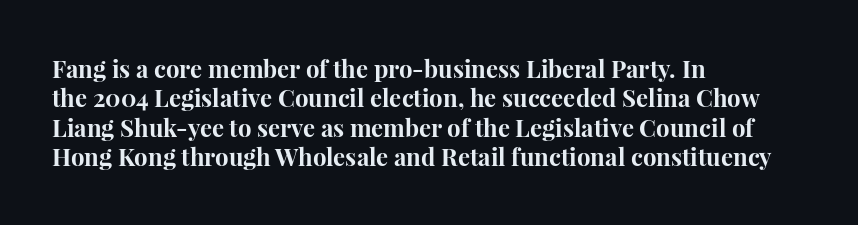
{"italic": "no", "bold": "yes", "underline": "no", "align": "left", "line_spacing_ratio": 1.22, "letter_spacing": "normal", "letter_spacing_em": 0.0, "glyph_px": 24}
